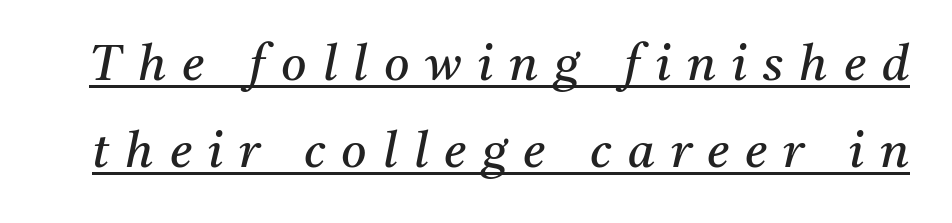
{"serif": "yes", "italic": "yes", "lean": "right", "slant_degrees": 11, "bold": "no", "weight": "regular", "width": "normal", "stroke_contrast": "medium", "x_height": "medium", "monospaced": "no", "underline": "yes", "line_spacing_ratio": 1.78, "letter_spacing": "wide", "letter_spacing_em": 0.33, "glyph_px": 49}
